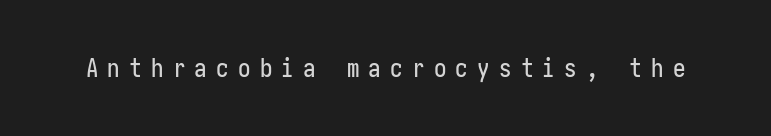
Q: Is the text italic (slanted)? A: No, it is upright.
Q: Is the text underlined? A: No.
Q: Is the spacing between letters normal or unusually wide? A: Unusually wide.
